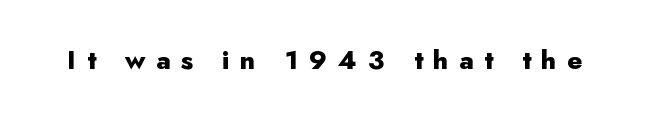
{"italic": "no", "bold": "yes", "underline": "no", "letter_spacing": "wide", "letter_spacing_em": 0.41, "glyph_px": 26}
